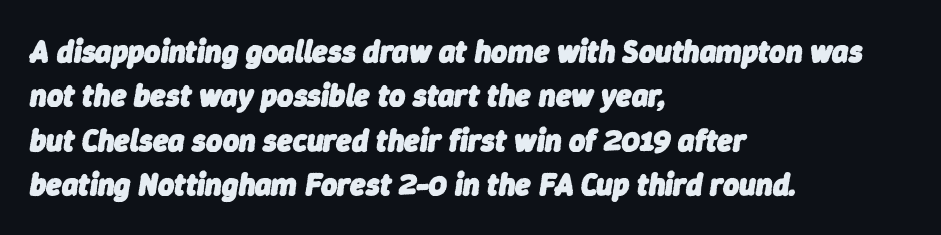
The image shows 31 px heavy type, italic (leaning right); set left-aligned, normal line spacing (1.43x), normal letter spacing, not underlined; low stroke contrast and a medium x-height.
